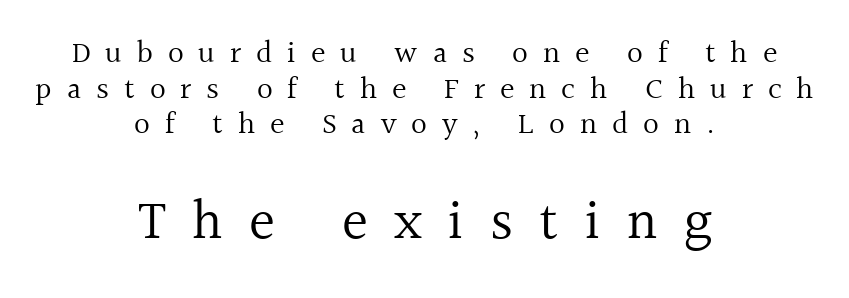
Unbolded letterforms with no extra heft. Font category for this specimen: serif. The block of text is dense from top to bottom, with scant space between rows. Is this a fixed-width face? No — the glyphs have proportional, varying widths. Ordinary non-slanted type is in use.
